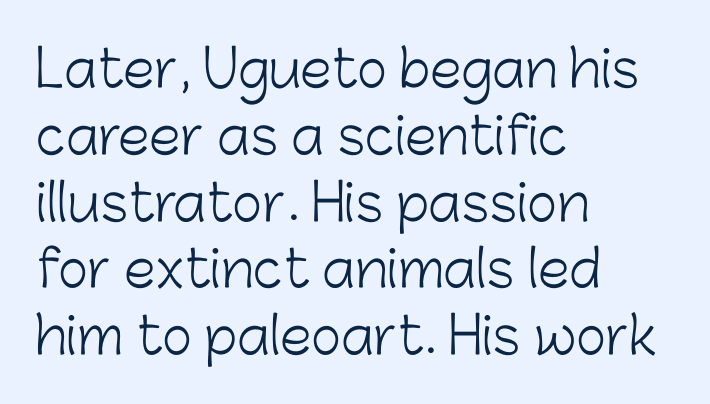
The image shows 51 px light sans-serif type, upright; set left-aligned, normal line spacing (1.31x), normal letter spacing, not underlined; low stroke contrast and a medium x-height.
